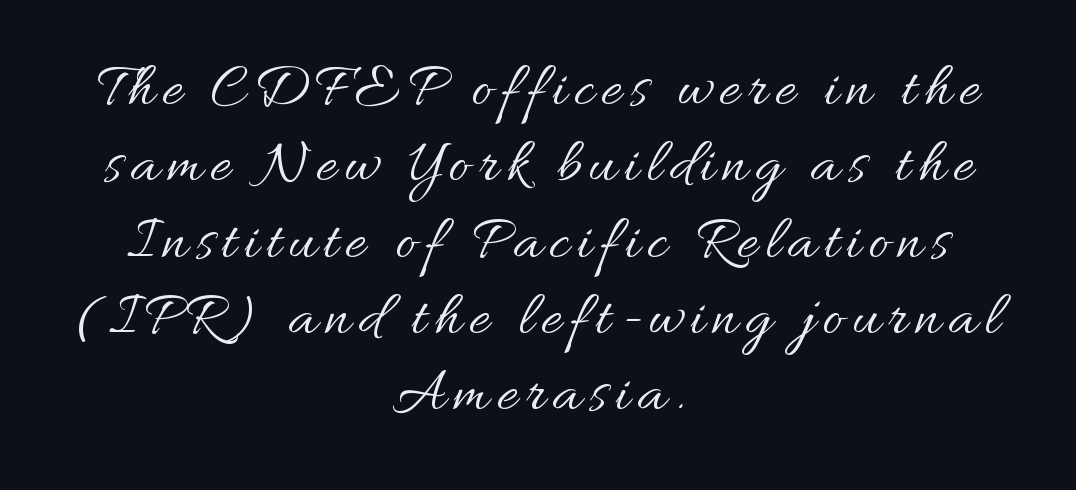
Character widths vary here, with narrow letters taking less room than wide ones. Alignment: centered. A bare baseline throughout the passage. Weight: in the light-to-regular range.
